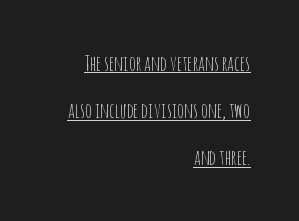
The image shows 21 px text type, upright; set right-aligned, loose line spacing (2.25x), normal letter spacing, underlined.
